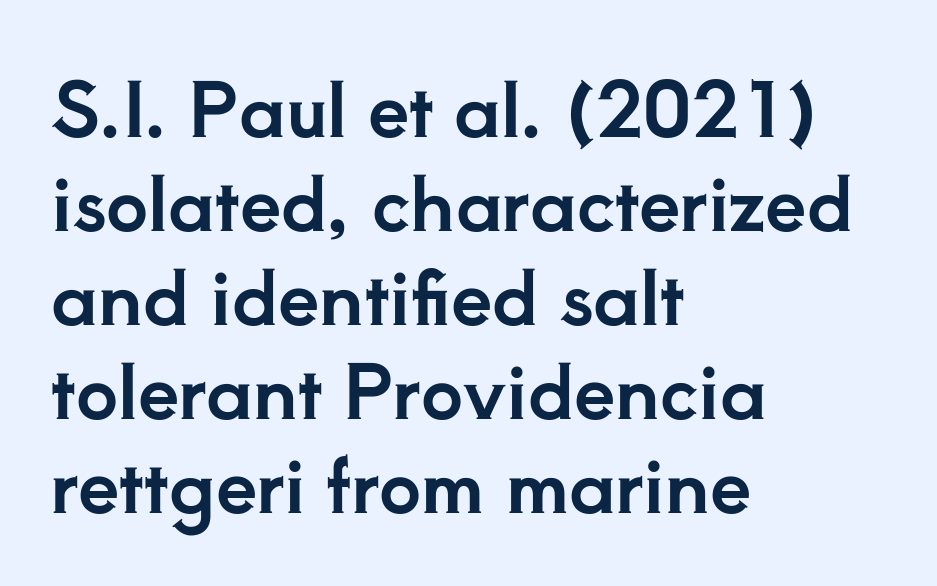
In terms of letterform style, serifs are clearly present. Compared with typical paragraphs, the rows here are spaced about the same. No extra tracking has been applied to these lines. Underline: absent. A typesetter would mark this as roman, not italic. The setting favours the left margin, as ordinary paragraphs usually do.
